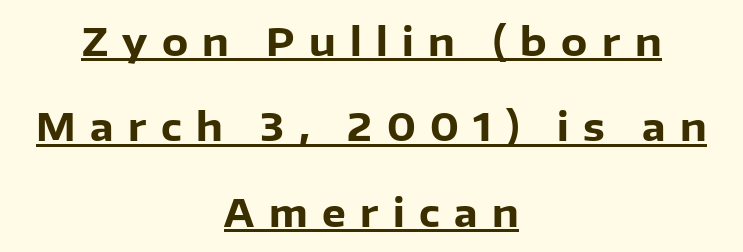
Q: Is the text bold? A: Yes.
Q: Is the text italic (slanted)? A: No, it is upright.
Q: Is the typeface a serif or a sans-serif typeface? A: Sans-serif.
Q: Is the text underlined? A: Yes.
Q: How is the paragraph aligned? A: Centered.
Q: Is the spacing between letters normal or unusually wide? A: Unusually wide.
Q: Is the spacing between lines tight, normal or loose? A: Loose.
Q: Width (condensed, normal, or wide)? A: Normal.
Q: Stroke contrast? A: Low.
Q: x-height? A: Medium.
Q: Monospaced? A: No.
